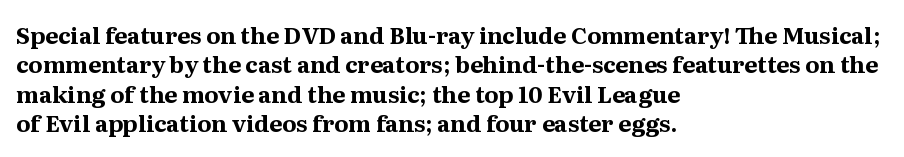
The image shows 23 px bold type, upright; set left-aligned, normal line spacing (1.28x), normal letter spacing, not underlined.
